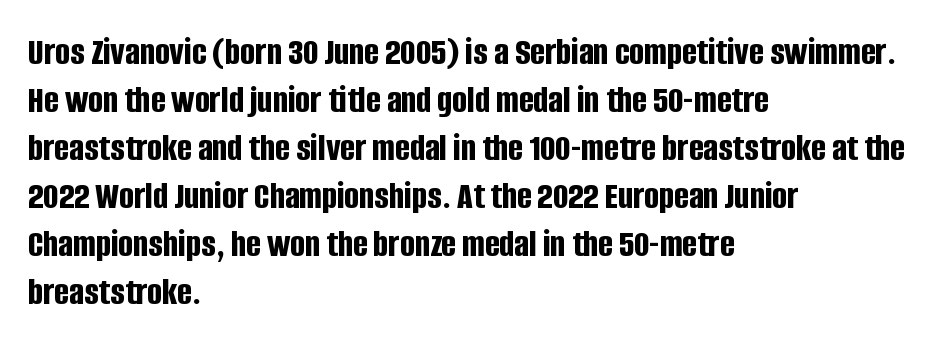
Anything drawn beneath the words? Only blank space. This is sans-serif lettering, the kind often seen on screens and signage. The passage shown has conventional tracking throughout. I'd describe the lettering as bold — thick and assertive.
